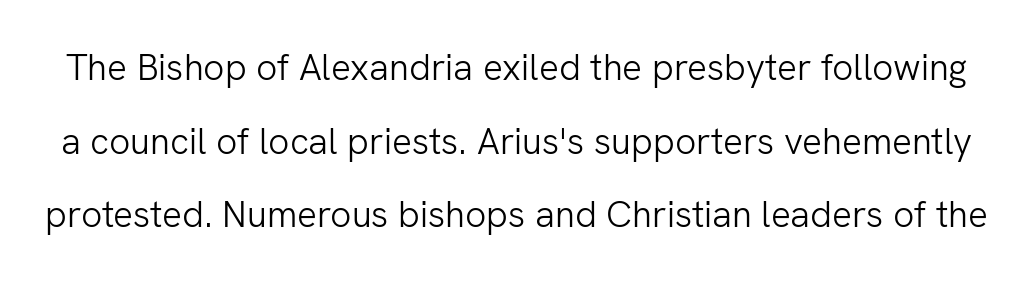
{"serif": "no", "italic": "no", "bold": "no", "weight": "light", "width": "normal", "stroke_contrast": "low", "x_height": "medium", "monospaced": "no", "underline": "no", "line_spacing": "loose", "line_spacing_ratio": 1.99, "letter_spacing": "normal", "letter_spacing_em": 0.0, "glyph_px": 37}
